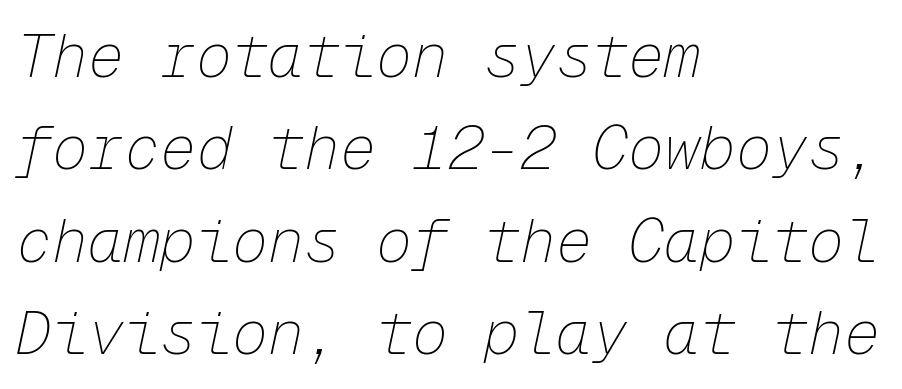
The image shows 60 px thin type, italic (leaning right), monospaced; set left-aligned, normal line spacing (1.54x), normal letter spacing, not underlined; low stroke contrast and a medium x-height.
